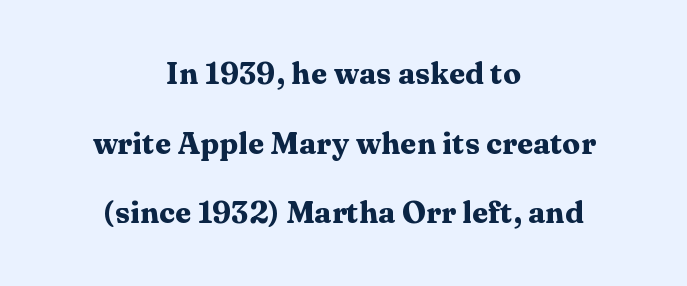
{"serif": "yes", "italic": "no", "bold": "yes", "weight": "heavy", "width": "wide", "stroke_contrast": "medium", "x_height": "medium", "monospaced": "no", "underline": "no", "align": "center", "line_spacing": "loose", "line_spacing_ratio": 2.32, "letter_spacing": "normal", "letter_spacing_em": 0.0, "glyph_px": 30}
